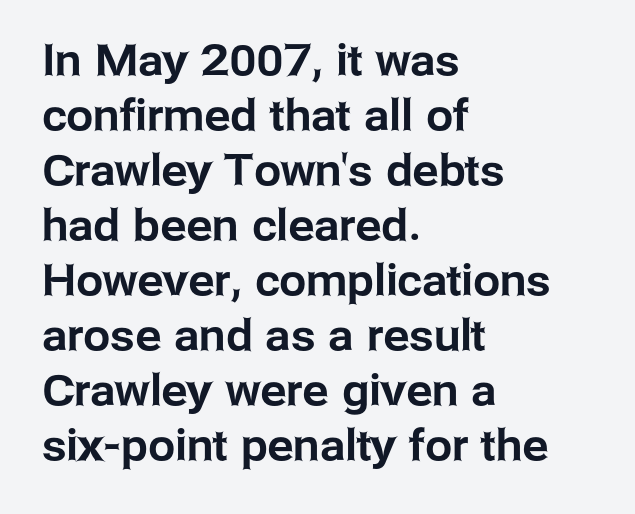
The image shows 43 px sans-serif type, upright; set left-aligned, normal line spacing (1.28x), normal letter spacing, not underlined; low stroke contrast and a medium x-height.
